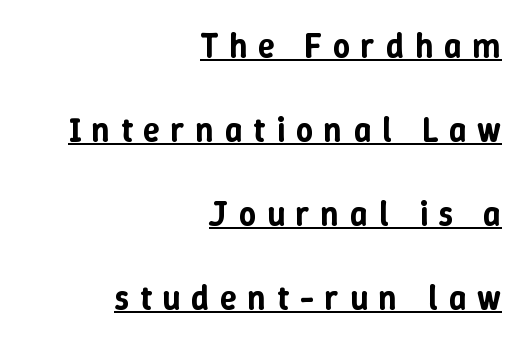
The image shows 34 px text type, upright; set right-aligned, loose line spacing (2.47x), unusually wide letter spacing (+0.32 em), underlined; low stroke contrast and a medium x-height.
